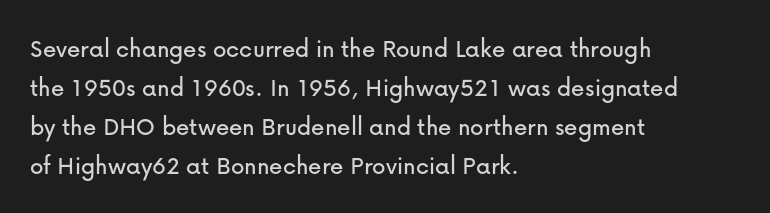
The image shows 27 px text type, upright; set left-aligned, normal line spacing (1.44x), normal letter spacing, not underlined.
